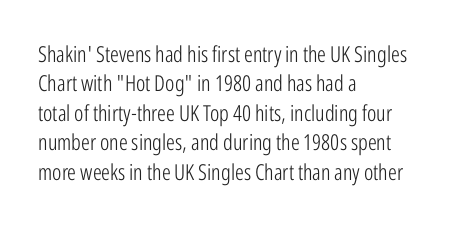
The image shows 22 px text type, upright; set left-aligned, normal line spacing (1.34x), normal letter spacing, not underlined.
